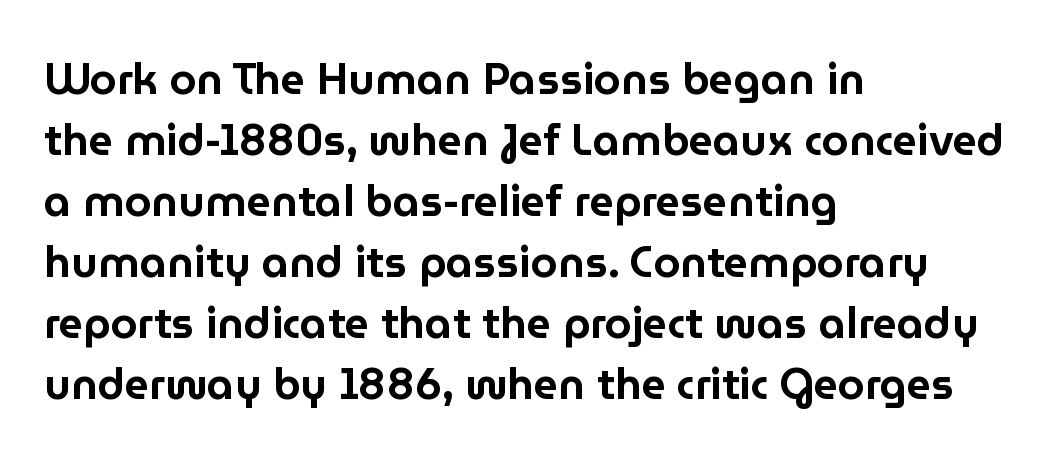
The image shows 43 px sans-serif type, upright; set left-aligned, normal line spacing (1.42x), normal letter spacing, not underlined; low stroke contrast and a medium x-height.
